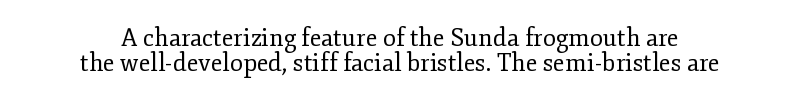
Q: Is the text bold? A: No.
Q: Is the text italic (slanted)? A: No, it is upright.
Q: Is the text underlined? A: No.
Q: How is the paragraph aligned? A: Centered.
Q: Is the spacing between letters normal or unusually wide? A: Normal.
Q: Is the spacing between lines tight, normal or loose? A: Tight.
